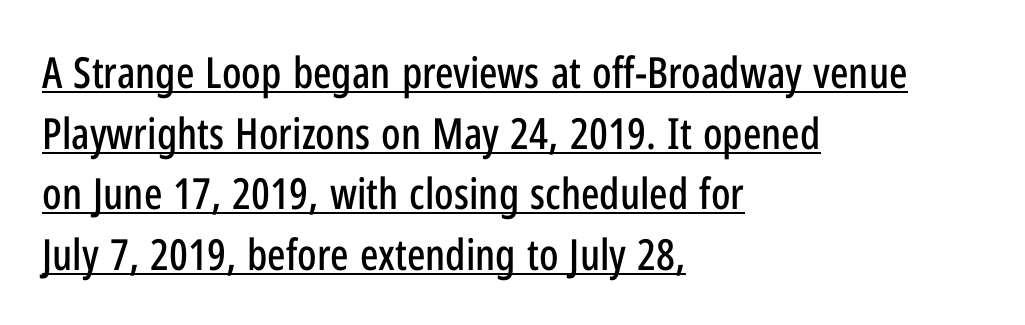
Q: Is the text italic (slanted)? A: No, it is upright.
Q: Is the typeface a serif or a sans-serif typeface? A: Sans-serif.
Q: Is the text underlined? A: Yes.
Q: How is the paragraph aligned? A: Left-aligned.
Q: Is the spacing between letters normal or unusually wide? A: Normal.
Q: Is the spacing between lines tight, normal or loose? A: Normal.
Q: Width (condensed, normal, or wide)? A: Condensed.
Q: Stroke contrast? A: Low.
Q: x-height? A: Medium.
Q: Monospaced? A: No.
